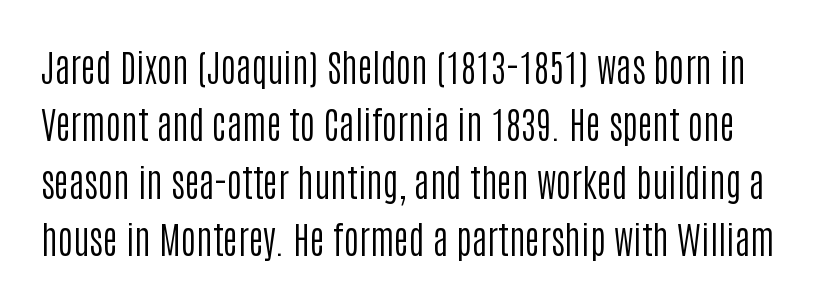
Q: Is the text bold? A: No.
Q: Is the text italic (slanted)? A: No, it is upright.
Q: Is the typeface a serif or a sans-serif typeface? A: Sans-serif.
Q: Is the text underlined? A: No.
Q: Is the spacing between letters normal or unusually wide? A: Normal.
Q: Is the spacing between lines tight, normal or loose? A: Normal.
Q: Width (condensed, normal, or wide)? A: Condensed.
Q: Stroke contrast? A: Low.
Q: x-height? A: Large.
Q: Monospaced? A: No.
